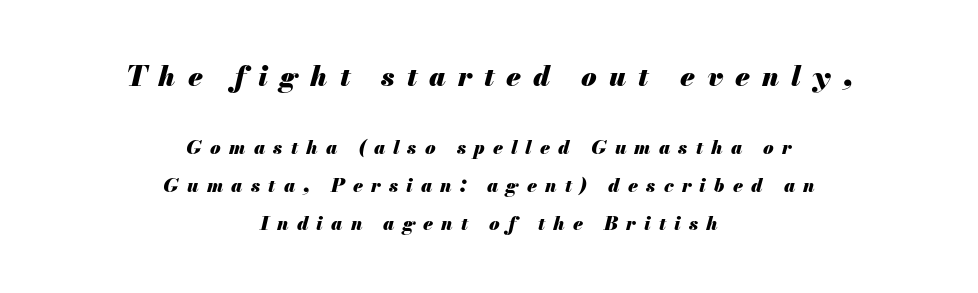
{"italic": "yes", "lean": "right", "slant_degrees": 13, "bold": "yes", "weight": "heavy", "width": "normal", "stroke_contrast": "medium", "x_height": "small", "monospaced": "no", "underline": "no", "align": "center", "line_spacing": "loose", "line_spacing_ratio": 2.0, "letter_spacing": "wide", "letter_spacing_em": 0.43, "larger_block": "first", "size_ratio": 1.47, "glyph_px": 28}
